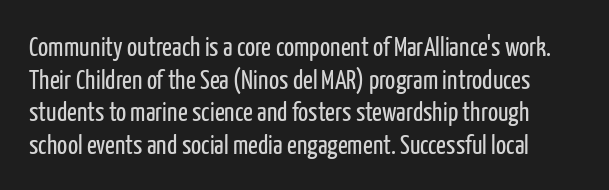
The weight would be labelled regular, book, light, or lighter still. The type sits square on the baseline with zero lean. Check under the words: just untouched page. Between one letter and the next there's only the usual sliver of space.
